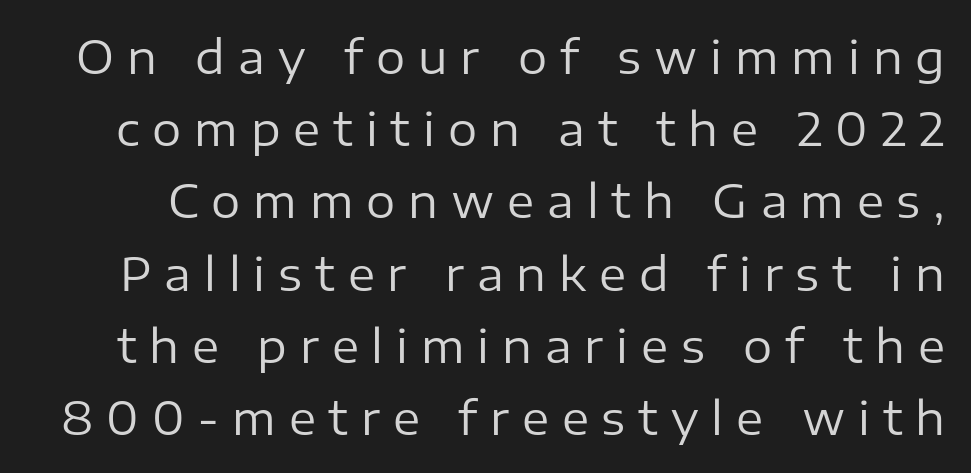
The image shows 46 px regular-weight sans-serif type, upright; set normal line spacing (1.57x), unusually wide letter spacing (+0.28 em), not underlined; low stroke contrast and a medium x-height.
